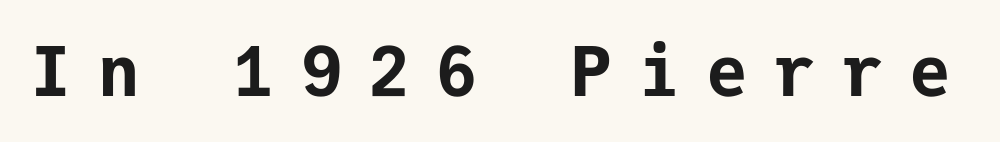
Q: Is the text bold? A: Yes.
Q: Is the text italic (slanted)? A: No, it is upright.
Q: Is the typeface a serif or a sans-serif typeface? A: Sans-serif.
Q: Is the text underlined? A: No.
Q: Is the spacing between letters normal or unusually wide? A: Unusually wide.
Q: Width (condensed, normal, or wide)? A: Normal.
Q: Stroke contrast? A: Low.
Q: x-height? A: Medium.
Q: Monospaced? A: Yes.
